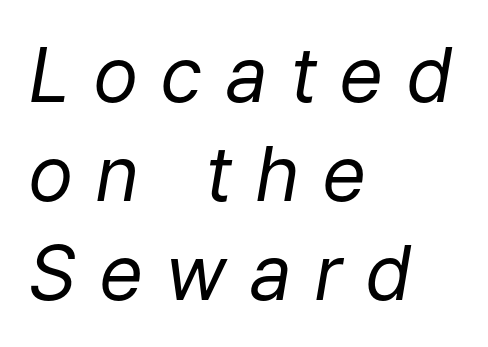
Substantial extra tracking has been applied to these lines. The leading is moderate, giving the passage an even texture. All the whitespace from short lines collects on the right. Stem width sits at or under what a default text font uses. It's the slanting kind of type. Do the characters align in a grid? No, the font is proportional.
